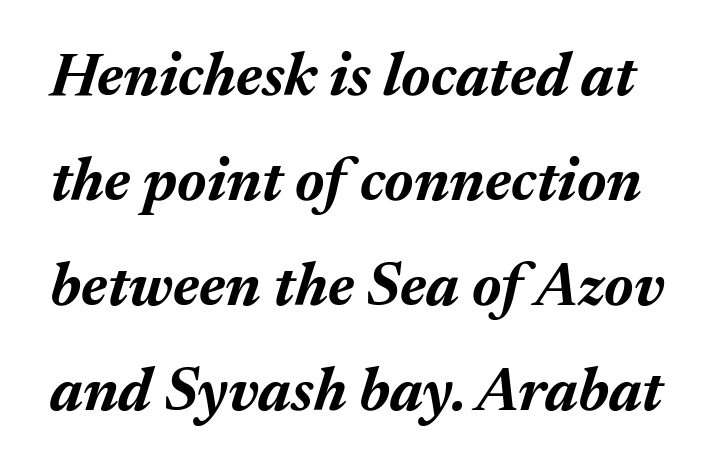
Q: Is the text bold? A: Yes.
Q: Is the text italic (slanted)? A: Yes, it leans right by about 17 degrees.
Q: Is the text underlined? A: No.
Q: Is the spacing between letters normal or unusually wide? A: Normal.
Q: Width (condensed, normal, or wide)? A: Normal.
Q: Stroke contrast? A: Medium.
Q: x-height? A: Medium.
Q: Monospaced? A: No.
